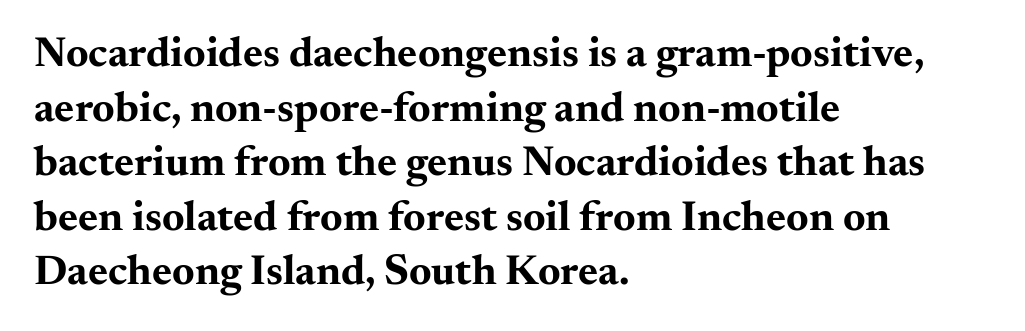
Q: Is the text bold? A: Yes.
Q: Is the text italic (slanted)? A: No, it is upright.
Q: Is the typeface a serif or a sans-serif typeface? A: Serif.
Q: Is the text underlined? A: No.
Q: How is the paragraph aligned? A: Left-aligned.
Q: Is the spacing between letters normal or unusually wide? A: Normal.
Q: Is the spacing between lines tight, normal or loose? A: Normal.
Q: Width (condensed, normal, or wide)? A: Wide.
Q: Stroke contrast? A: Medium.
Q: x-height? A: Small.
Q: Monospaced? A: No.
